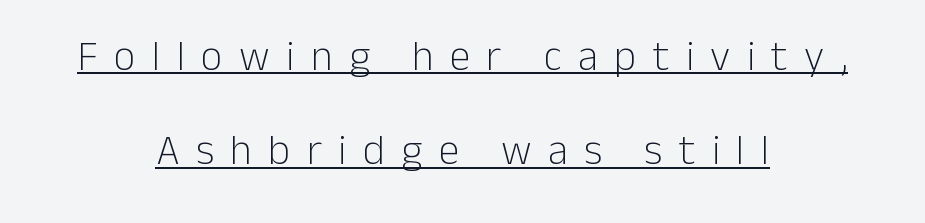
The strokes carry an ordinary text weight at most. Does the leading feel generous? Absolutely, it's lavish. The rendering inserts visible extra space after every character. Every word sits above its own underline. The glyphs in this specimen are sans serif. The lines in this sample share a center point and differ in where they start and stop.
